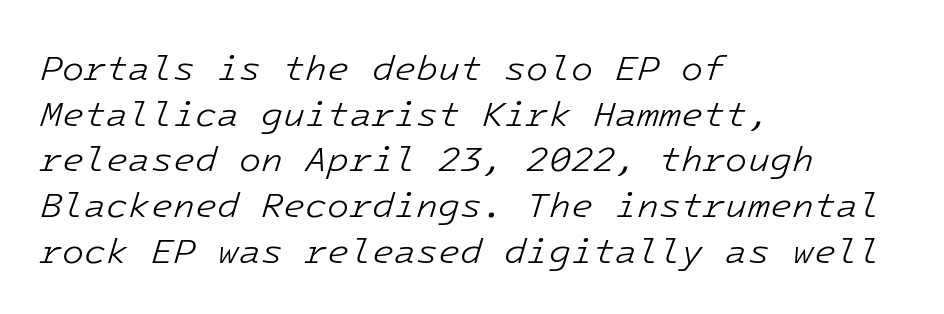
Spacing between characters is what you'd get straight out of the box. The lines in this sample share a left origin and differ only in where they stop. Slant detected: the letters are inclined. The string is rendered with underlining switched off. This sample has the even, mechanical cadence of fixed-width lettering. Think standard paragraph weight, or any step lighter than that.
